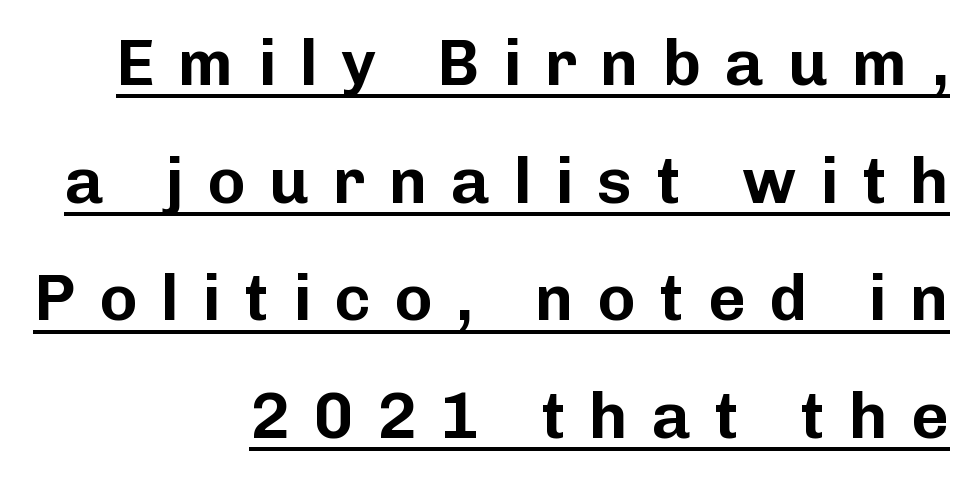
Q: Is the text italic (slanted)? A: No, it is upright.
Q: Is the typeface a serif or a sans-serif typeface? A: Sans-serif.
Q: Is the text underlined? A: Yes.
Q: How is the paragraph aligned? A: Right-aligned.
Q: Is the spacing between letters normal or unusually wide? A: Unusually wide.
Q: Width (condensed, normal, or wide)? A: Normal.
Q: Stroke contrast? A: Low.
Q: x-height? A: Medium.
Q: Monospaced? A: No.
